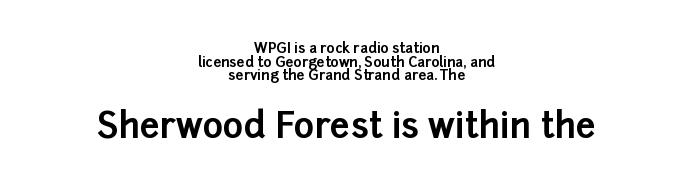
Think of a printed novel: that variable character pitch is what you see here. In terms of weight, the rendering is a true, heavy bold. Short and long lines alike share a common midpoint. Does the type have serifs? No, each stem ends abruptly. Does the leading feel generous? Not at all — it's pinched. Glance below the letters and you will spot only blank space.
